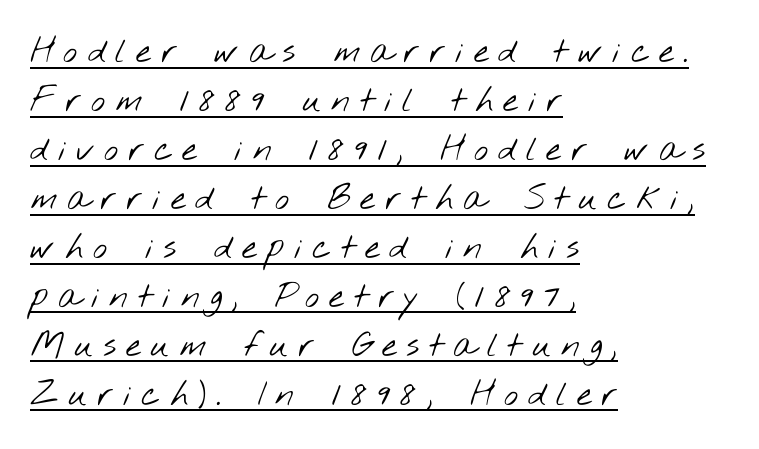
Q: Is the text bold? A: No.
Q: Is the typeface a serif or a sans-serif typeface? A: Sans-serif.
Q: Is the text underlined? A: Yes.
Q: How is the paragraph aligned? A: Left-aligned.
Q: Is the spacing between letters normal or unusually wide? A: Unusually wide.
Q: Is the spacing between lines tight, normal or loose? A: Normal.
Q: Width (condensed, normal, or wide)? A: Wide.
Q: Stroke contrast? A: Low.
Q: x-height? A: Small.
Q: Monospaced? A: No.
